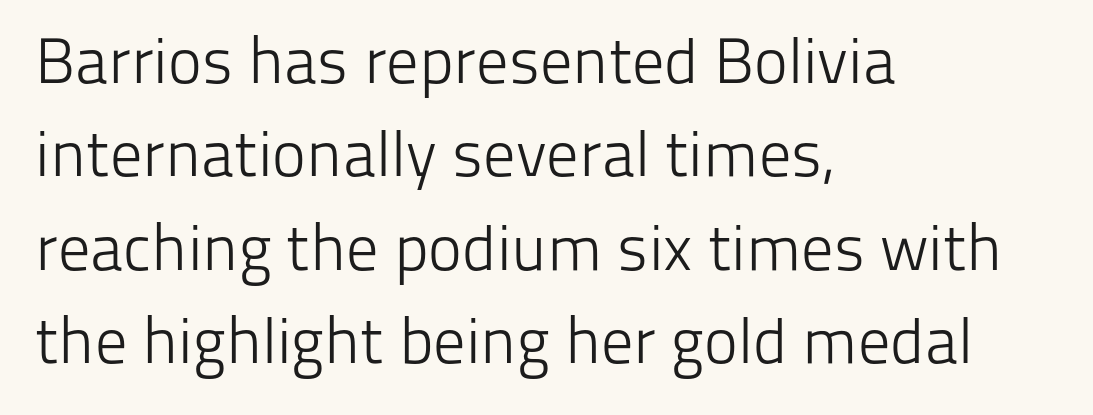
The image shows 64 px light sans-serif type, upright; set left-aligned, normal line spacing (1.46x), normal letter spacing, not underlined; low stroke contrast and a medium x-height.
